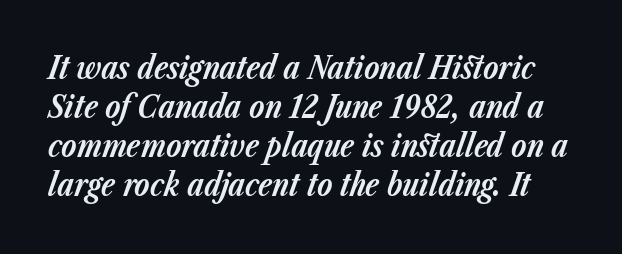
{"italic": "yes", "lean": "right", "slant_degrees": 23, "bold": "yes", "weight": "bold", "width": "normal", "stroke_contrast": "low", "x_height": "medium", "monospaced": "no", "underline": "no", "line_spacing": "normal", "line_spacing_ratio": 1.26, "letter_spacing": "normal", "letter_spacing_em": 0.0, "glyph_px": 31}
